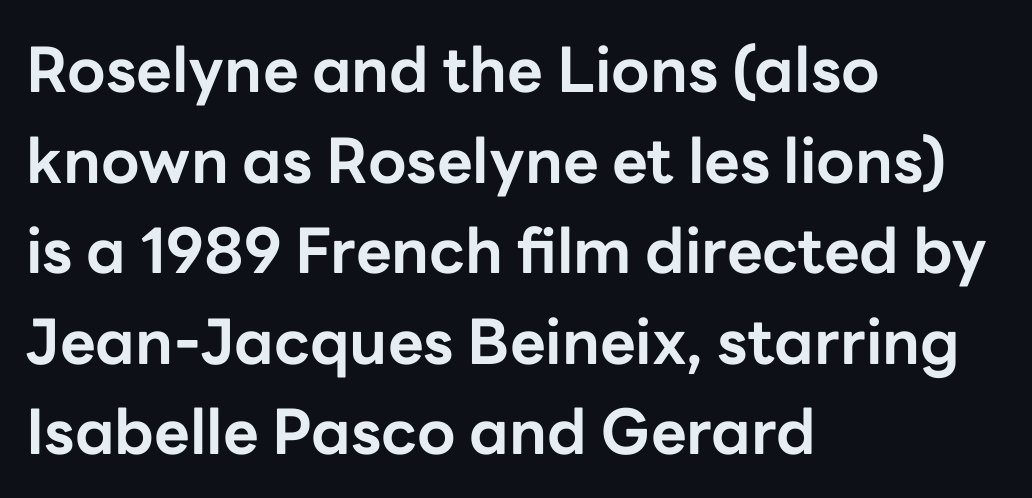
What stands out about the letter spacing? Nothing — it is the standard amount. The rendering shows plain stroke endings on the letterforms — a sans-serif design. Successive baselines arrive at the customary interval. This sample has the flowing, uneven cadence of proportional lettering. The lines in this sample share a left origin and differ only in where they stop. A clean baseline with only descenders dipping below it.
